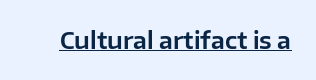
The image shows 23 px text type, upright; set normal letter spacing, underlined.
